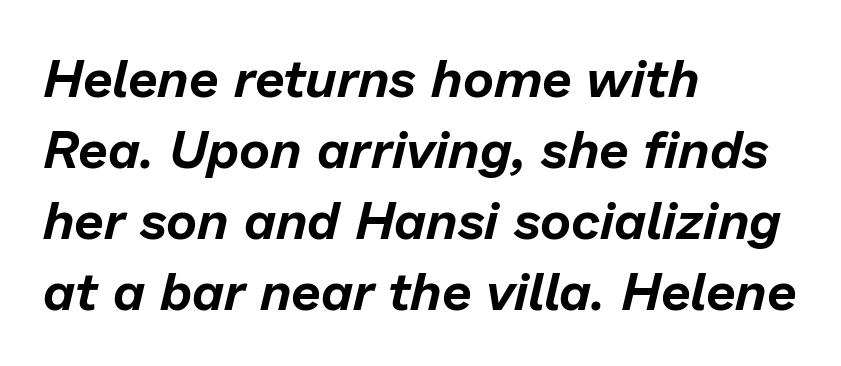
Q: Is the text italic (slanted)? A: Yes, it leans right by about 13 degrees.
Q: Is the text underlined? A: No.
Q: How is the paragraph aligned? A: Left-aligned.
Q: Is the spacing between letters normal or unusually wide? A: Normal.
Q: Is the spacing between lines tight, normal or loose? A: Normal.
Q: Width (condensed, normal, or wide)? A: Normal.
Q: Stroke contrast? A: Low.
Q: x-height? A: Medium.
Q: Monospaced? A: No.
